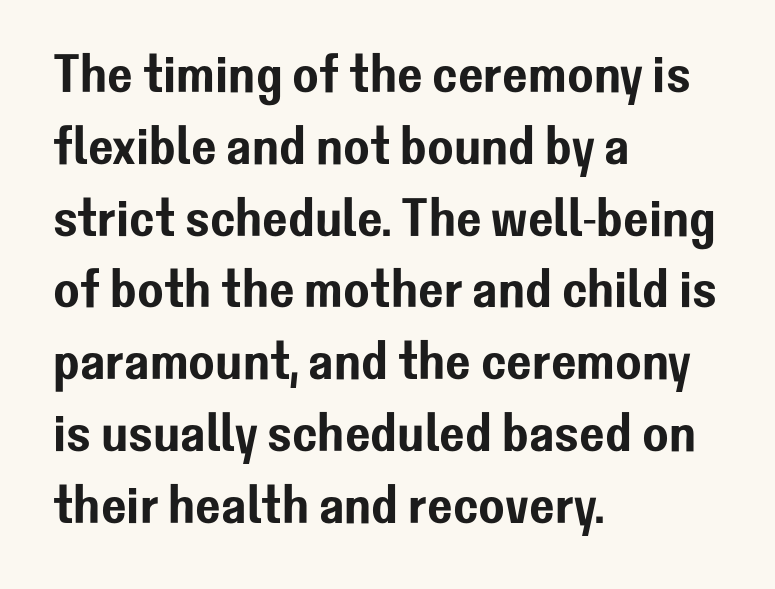
{"serif": "no", "italic": "no", "width": "normal", "stroke_contrast": "low", "x_height": "medium", "monospaced": "no", "underline": "no", "align": "left", "line_spacing": "normal", "line_spacing_ratio": 1.33, "letter_spacing": "normal", "letter_spacing_em": 0.0, "glyph_px": 54}
